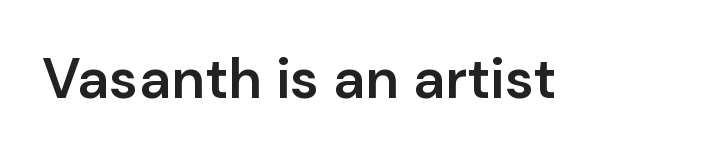
Q: Is the text bold? A: Semi-bold.
Q: Is the text italic (slanted)? A: No, it is upright.
Q: Is the typeface a serif or a sans-serif typeface? A: Sans-serif.
Q: Is the text underlined? A: No.
Q: Is the spacing between letters normal or unusually wide? A: Normal.
Q: Width (condensed, normal, or wide)? A: Normal.
Q: Stroke contrast? A: Low.
Q: x-height? A: Medium.
Q: Monospaced? A: No.
